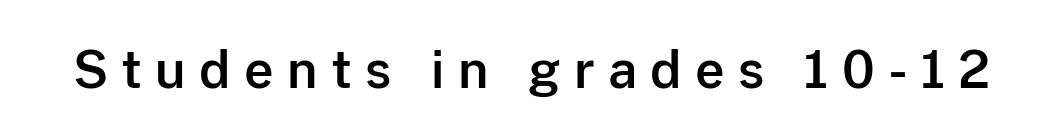
Q: Is the text italic (slanted)? A: No, it is upright.
Q: Is the typeface a serif or a sans-serif typeface? A: Sans-serif.
Q: Is the text underlined? A: No.
Q: Is the spacing between letters normal or unusually wide? A: Unusually wide.
Q: Width (condensed, normal, or wide)? A: Normal.
Q: Stroke contrast? A: Low.
Q: x-height? A: Medium.
Q: Monospaced? A: No.
